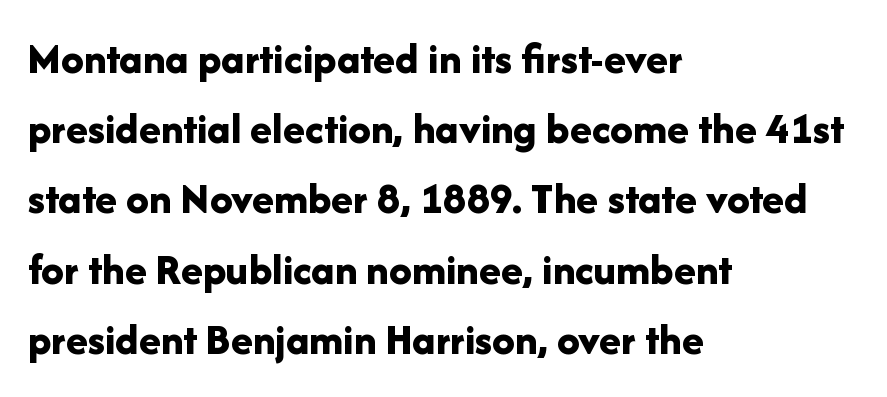
Q: Is the text bold? A: Yes.
Q: Is the text italic (slanted)? A: No, it is upright.
Q: Is the typeface a serif or a sans-serif typeface? A: Sans-serif.
Q: Is the text underlined? A: No.
Q: How is the paragraph aligned? A: Left-aligned.
Q: Is the spacing between letters normal or unusually wide? A: Normal.
Q: Is the spacing between lines tight, normal or loose? A: Normal.
Q: Width (condensed, normal, or wide)? A: Normal.
Q: Stroke contrast? A: Low.
Q: x-height? A: Medium.
Q: Monospaced? A: No.
